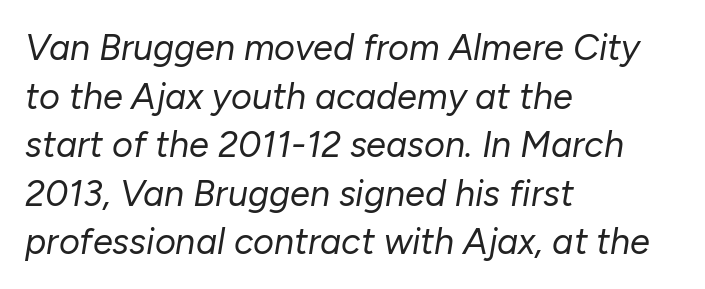
Q: Is the text bold? A: No.
Q: Is the text italic (slanted)? A: Yes, it leans right by about 10 degrees.
Q: Is the text underlined? A: No.
Q: How is the paragraph aligned? A: Left-aligned.
Q: Is the spacing between letters normal or unusually wide? A: Normal.
Q: Is the spacing between lines tight, normal or loose? A: Normal.
Q: Width (condensed, normal, or wide)? A: Normal.
Q: Stroke contrast? A: Low.
Q: x-height? A: Medium.
Q: Monospaced? A: No.
